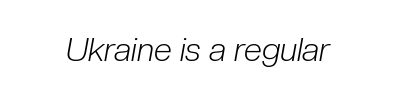
The image shows 33 px light, condensed type, italic (leaning right); set normal letter spacing, not underlined; low stroke contrast and a medium x-height.
